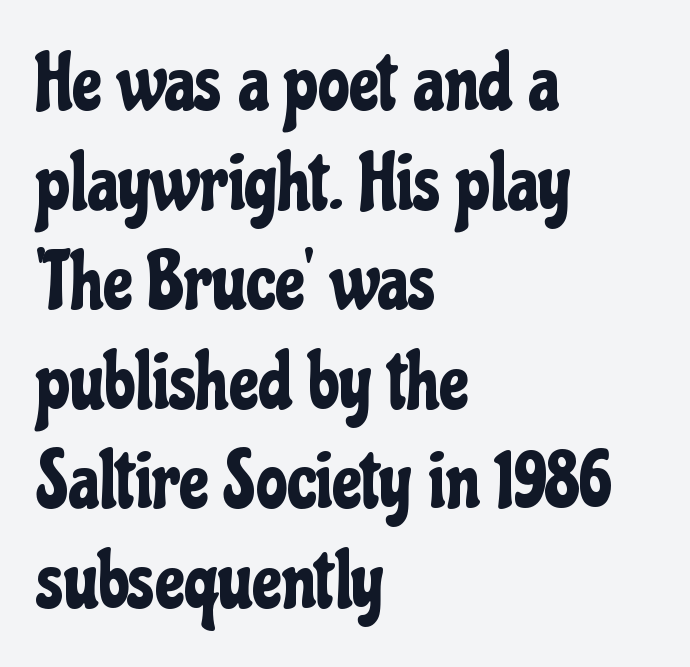
Posture: straight, roman, zero tilt. Rows of type keep a routine distance in the vertical direction. Which margin do the lines hug? The left one — the right edge is uneven. Grotesque or geometric, the face here clearly has no serifs.
